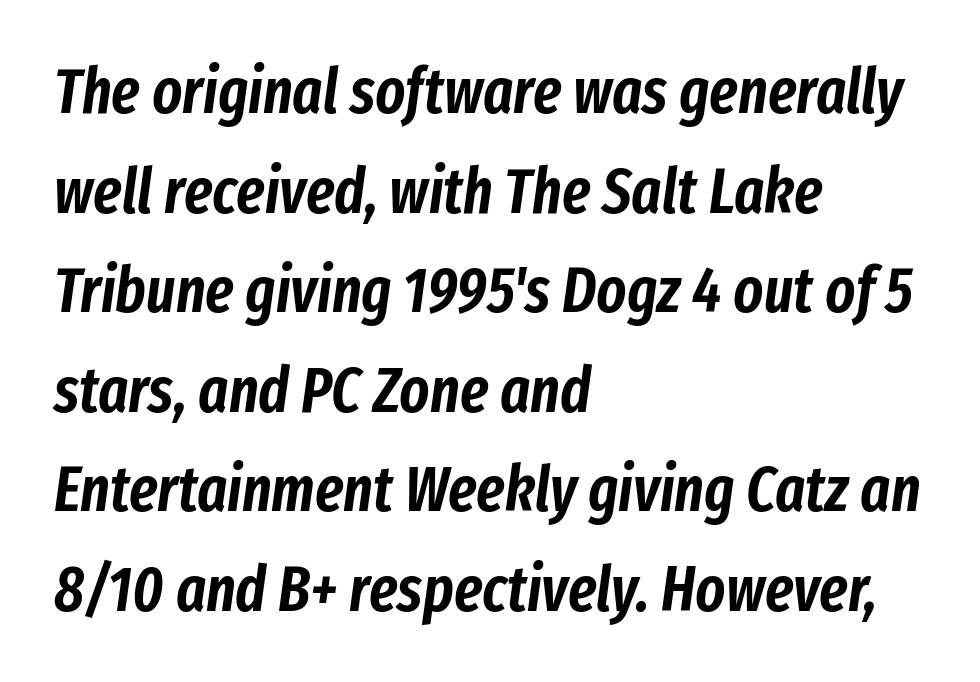
The image shows 63 px condensed type, italic (leaning right); set left-aligned, normal line spacing (1.58x), normal letter spacing, not underlined; low stroke contrast and a medium x-height.
